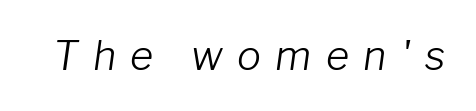
Q: Is the text bold? A: No.
Q: Is the text italic (slanted)? A: Yes, it leans right by about 8 degrees.
Q: Is the text underlined? A: No.
Q: Is the spacing between letters normal or unusually wide? A: Unusually wide.
Q: Width (condensed, normal, or wide)? A: Normal.
Q: Stroke contrast? A: Low.
Q: x-height? A: Medium.
Q: Monospaced? A: No.
